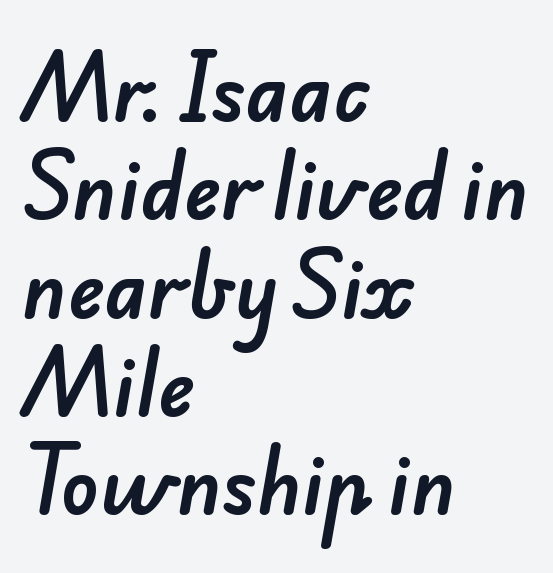
Q: Is the typeface a serif or a sans-serif typeface? A: Sans-serif.
Q: Is the text underlined? A: No.
Q: How is the paragraph aligned? A: Left-aligned.
Q: Is the spacing between letters normal or unusually wide? A: Normal.
Q: Is the spacing between lines tight, normal or loose? A: Normal.
Q: Width (condensed, normal, or wide)? A: Normal.
Q: Stroke contrast? A: Low.
Q: x-height? A: Small.
Q: Monospaced? A: No.
